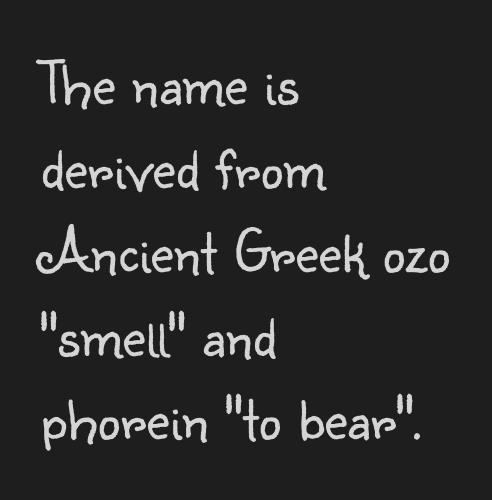
Letters have the restrained weight of plain body copy at most. Letterform terminals end flat and unadorned throughout the passage. Every stem runs plumb, perpendicular to the baseline. Default kerning and tracking; the words read as compact shapes. No word sits above an underline.
